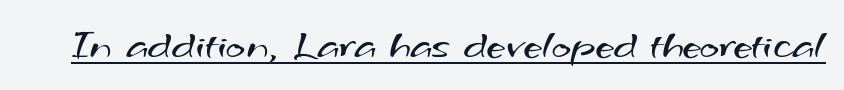
{"serif": "no", "bold": "no", "weight": "regular", "width": "wide", "stroke_contrast": "medium", "x_height": "small", "monospaced": "no", "underline": "yes", "letter_spacing": "normal", "letter_spacing_em": 0.0, "glyph_px": 42}
